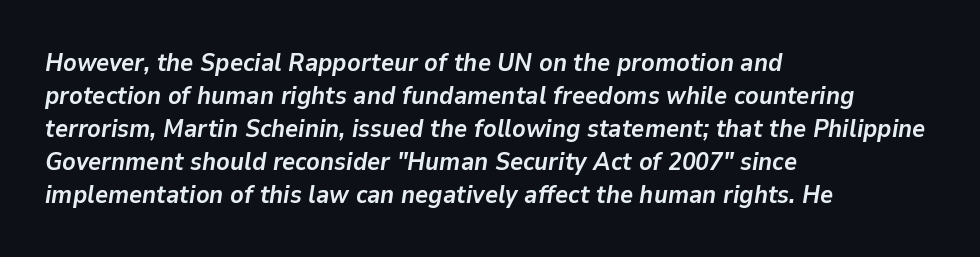
{"italic": "yes", "lean": "right", "slant_degrees": 9, "bold": "yes", "underline": "no", "align": "left", "line_spacing": "normal", "line_spacing_ratio": 1.32, "letter_spacing": "normal", "letter_spacing_em": 0.0, "glyph_px": 25}
